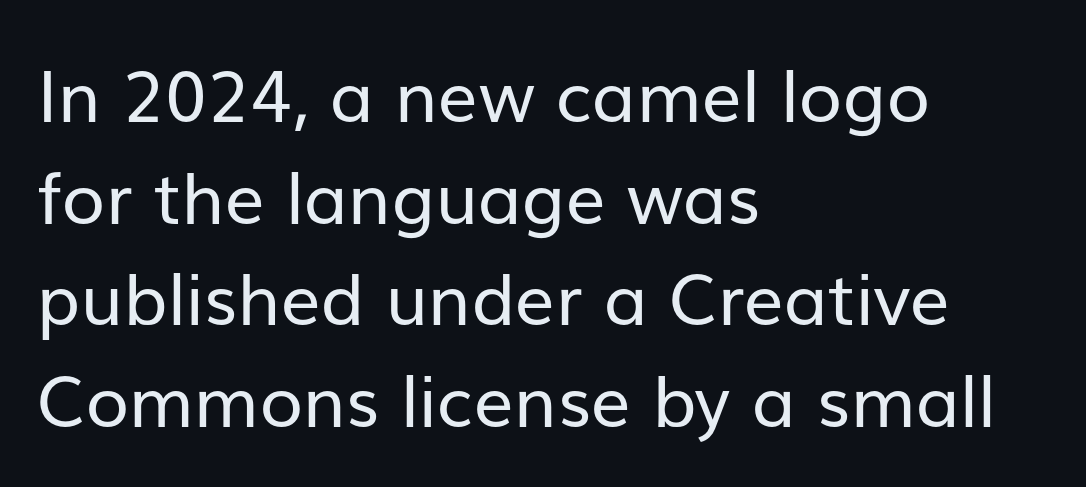
{"serif": "no", "italic": "no", "bold": "no", "weight": "regular", "width": "normal", "stroke_contrast": "low", "x_height": "medium", "monospaced": "no", "underline": "no", "align": "left", "line_spacing": "normal", "line_spacing_ratio": 1.43, "letter_spacing": "normal", "letter_spacing_em": 0.0, "glyph_px": 71}
